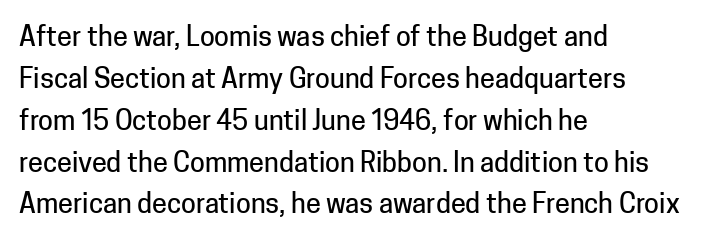
Q: Is the text italic (slanted)? A: No, it is upright.
Q: Is the text underlined? A: No.
Q: How is the paragraph aligned? A: Left-aligned.
Q: Is the spacing between letters normal or unusually wide? A: Normal.
Q: Is the spacing between lines tight, normal or loose? A: Normal.
